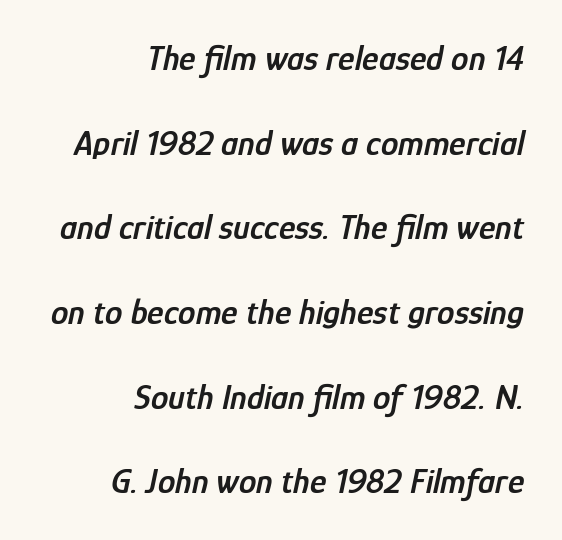
{"italic": "yes", "lean": "right", "slant_degrees": 12, "bold": "semi", "weight": "semibold", "width": "condensed", "stroke_contrast": "low", "x_height": "medium", "monospaced": "no", "underline": "no", "align": "right", "line_spacing": "loose", "line_spacing_ratio": 2.42, "letter_spacing": "normal", "letter_spacing_em": 0.0, "glyph_px": 35}
